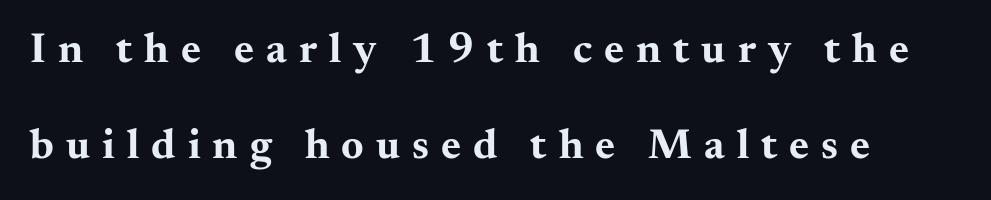
The image shows 43 px bold, wide serif type, upright; set loose line spacing (2.23x), unusually wide letter spacing (+0.28 em), not underlined; medium stroke contrast and a small x-height.
